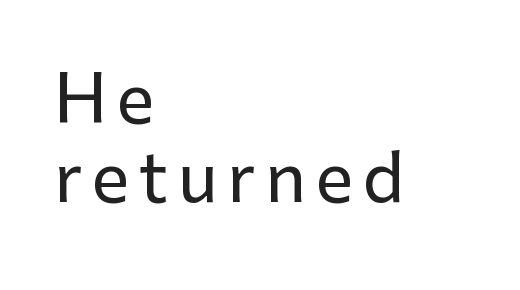
Q: Is the text italic (slanted)? A: No, it is upright.
Q: Is the typeface a serif or a sans-serif typeface? A: Sans-serif.
Q: Is the text underlined? A: No.
Q: How is the paragraph aligned? A: Left-aligned.
Q: Width (condensed, normal, or wide)? A: Normal.
Q: Stroke contrast? A: Low.
Q: x-height? A: Medium.
Q: Monospaced? A: No.
